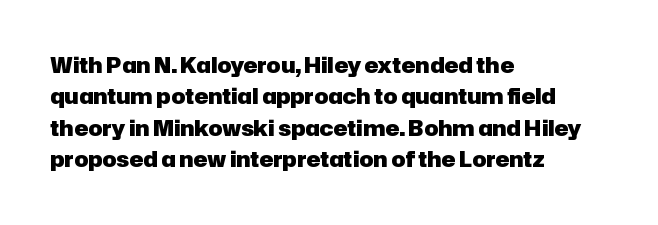
{"italic": "no", "bold": "yes", "underline": "no", "align": "left", "line_spacing": "normal", "line_spacing_ratio": 1.5, "letter_spacing": "normal", "letter_spacing_em": 0.0, "glyph_px": 21}
